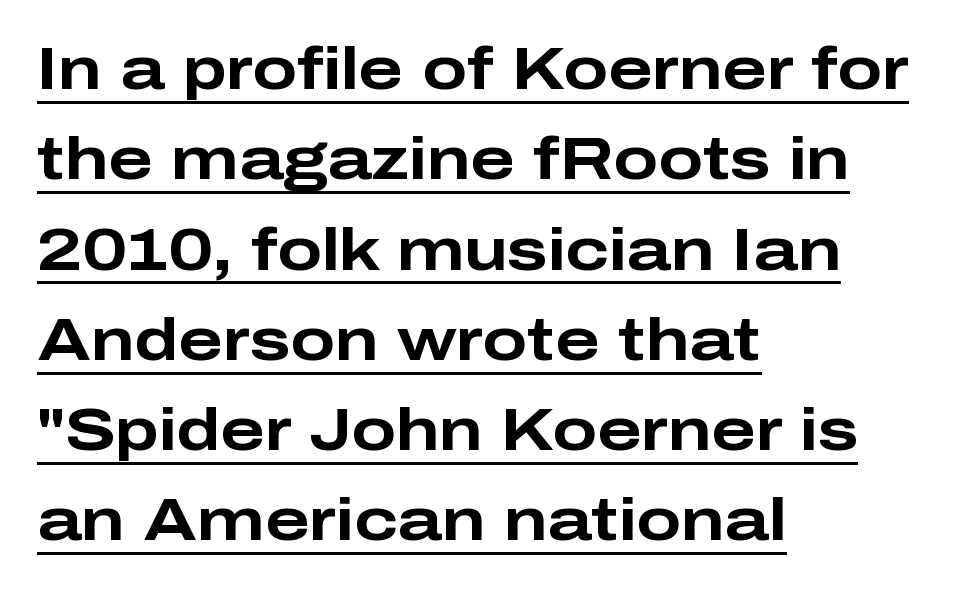
Q: Is the text bold? A: Yes.
Q: Is the text italic (slanted)? A: No, it is upright.
Q: Is the typeface a serif or a sans-serif typeface? A: Sans-serif.
Q: Is the text underlined? A: Yes.
Q: How is the paragraph aligned? A: Left-aligned.
Q: Is the spacing between letters normal or unusually wide? A: Normal.
Q: Is the spacing between lines tight, normal or loose? A: Normal.
Q: Width (condensed, normal, or wide)? A: Wide.
Q: Stroke contrast? A: Low.
Q: x-height? A: Medium.
Q: Monospaced? A: No.
